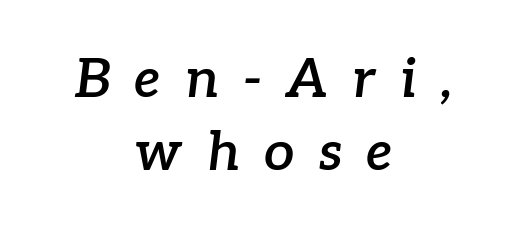
Think of a printed novel: that variable character pitch is what you see here. Typesetter's note: demi weight, one step under bold. Looking at the ascenders, they clearly lean. The gap between lines stays unmarked.
